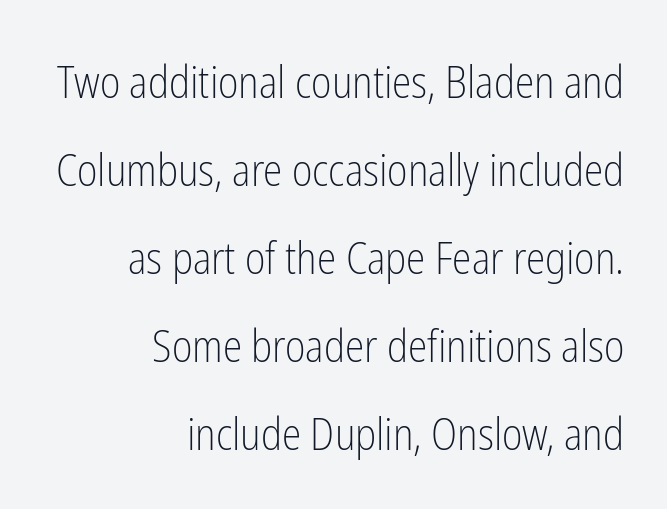
Q: Is the text bold? A: No.
Q: Is the text italic (slanted)? A: No, it is upright.
Q: Is the typeface a serif or a sans-serif typeface? A: Sans-serif.
Q: Is the text underlined? A: No.
Q: How is the paragraph aligned? A: Right-aligned.
Q: Is the spacing between letters normal or unusually wide? A: Normal.
Q: Is the spacing between lines tight, normal or loose? A: Loose.
Q: Width (condensed, normal, or wide)? A: Condensed.
Q: Stroke contrast? A: Low.
Q: x-height? A: Medium.
Q: Monospaced? A: No.
